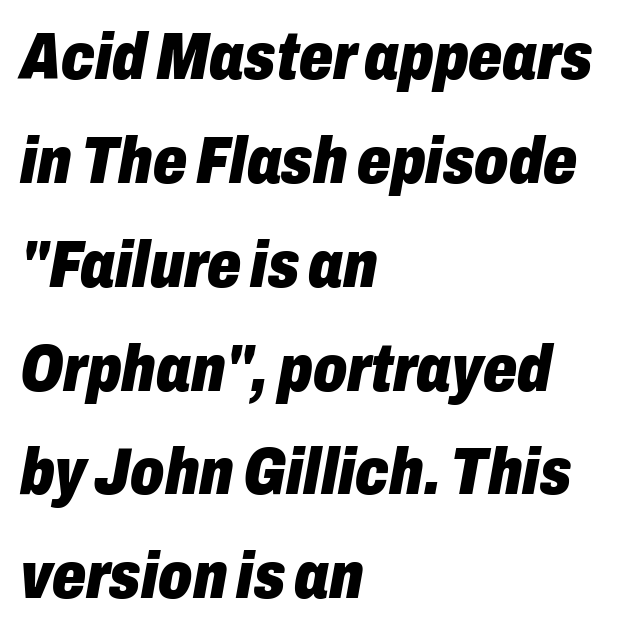
{"italic": "yes", "lean": "right", "slant_degrees": 10, "bold": "yes", "weight": "heavy", "width": "condensed", "stroke_contrast": "low", "x_height": "medium", "monospaced": "no", "underline": "no", "align": "left", "line_spacing": "normal", "line_spacing_ratio": 1.55, "letter_spacing": "normal", "letter_spacing_em": 0.0, "glyph_px": 67}
